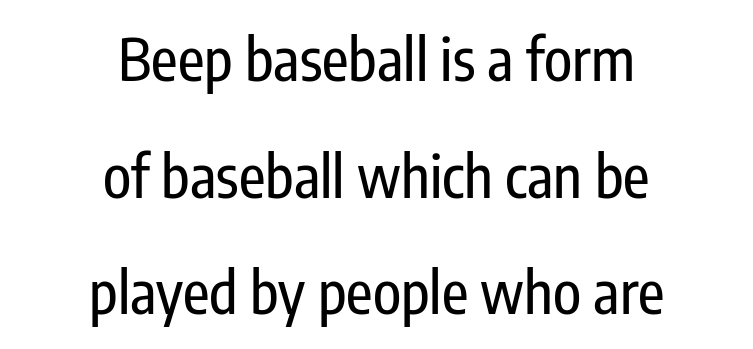
{"serif": "no", "italic": "no", "width": "condensed", "stroke_contrast": "low", "x_height": "medium", "monospaced": "no", "underline": "no", "align": "center", "line_spacing": "loose", "line_spacing_ratio": 2.01, "letter_spacing": "normal", "letter_spacing_em": 0.0, "glyph_px": 58}
